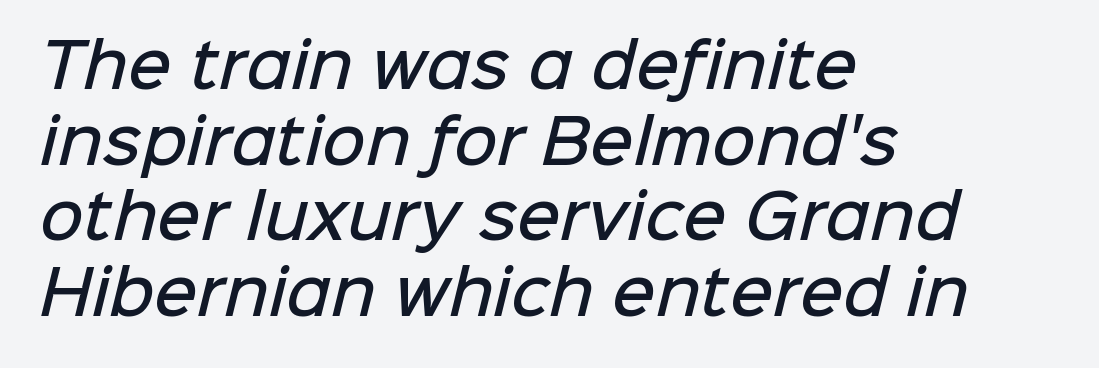
Q: Is the text bold? A: Semi-bold.
Q: Is the typeface a serif or a sans-serif typeface? A: Sans-serif.
Q: Is the text underlined? A: No.
Q: How is the paragraph aligned? A: Left-aligned.
Q: Is the spacing between letters normal or unusually wide? A: Normal.
Q: Is the spacing between lines tight, normal or loose? A: Normal.
Q: Width (condensed, normal, or wide)? A: Normal.
Q: Stroke contrast? A: Low.
Q: x-height? A: Medium.
Q: Monospaced? A: No.
